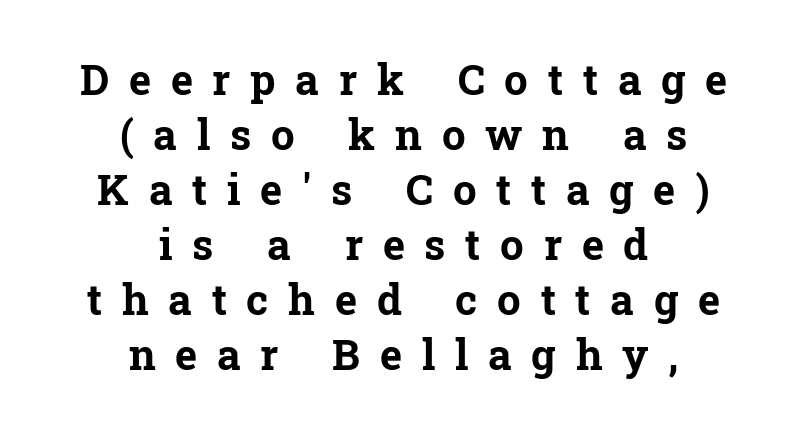
Q: Is the text bold? A: Yes.
Q: Is the text italic (slanted)? A: No, it is upright.
Q: Is the typeface a serif or a sans-serif typeface? A: Serif.
Q: Is the text underlined? A: No.
Q: How is the paragraph aligned? A: Centered.
Q: Is the spacing between letters normal or unusually wide? A: Unusually wide.
Q: Is the spacing between lines tight, normal or loose? A: Normal.
Q: Width (condensed, normal, or wide)? A: Normal.
Q: Stroke contrast? A: Low.
Q: x-height? A: Medium.
Q: Monospaced? A: No.
